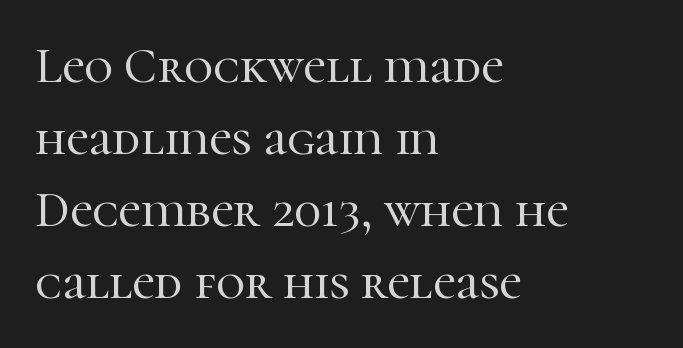
{"serif": "yes", "italic": "no", "width": "normal", "stroke_contrast": "high", "x_height": "medium", "monospaced": "no", "underline": "no", "align": "left", "line_spacing": "normal", "line_spacing_ratio": 1.44, "letter_spacing": "normal", "letter_spacing_em": 0.0, "glyph_px": 50}
